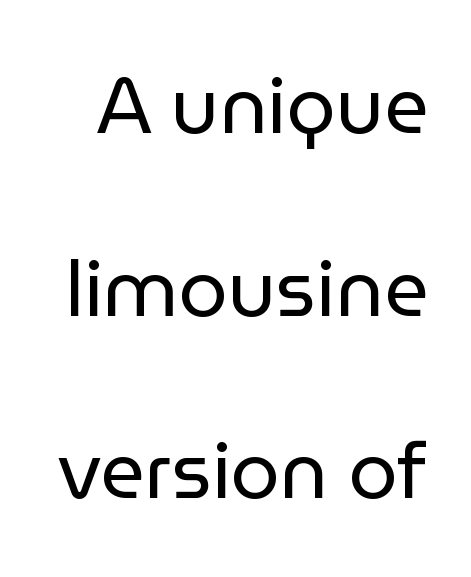
To sum up the face: it is a sans, with no serifs. The letterforms sit shoulder to shoulder at normal distance. Just letters on the line, the space beneath them empty. Baseline-to-baseline distance is far greater than the letter height. Heft: none added — not bold.
